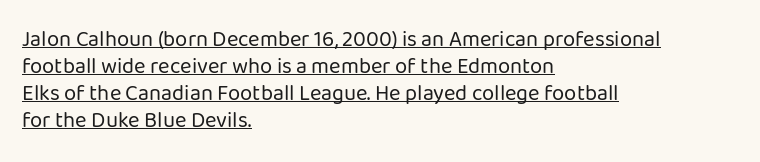
The image shows 22 px text type, upright; set left-aligned, line spacing 1.23x, normal letter spacing, underlined.
